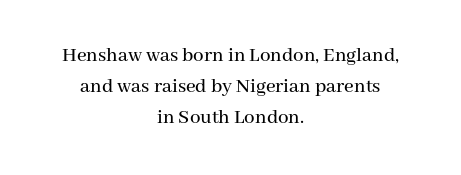
{"italic": "no", "underline": "no", "align": "center", "line_spacing": "normal", "line_spacing_ratio": 1.48, "letter_spacing": "normal", "letter_spacing_em": 0.0, "glyph_px": 21}
